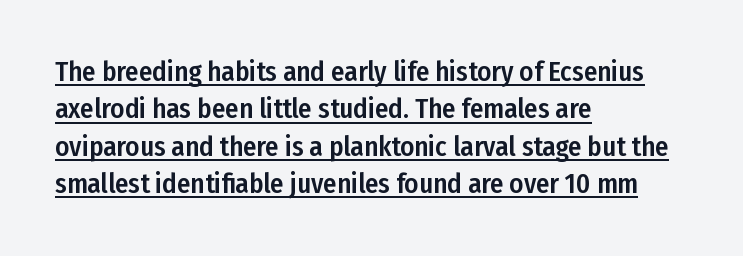
{"italic": "no", "underline": "yes", "align": "left", "line_spacing": "normal", "line_spacing_ratio": 1.38, "letter_spacing": "normal", "letter_spacing_em": 0.0, "glyph_px": 27}
